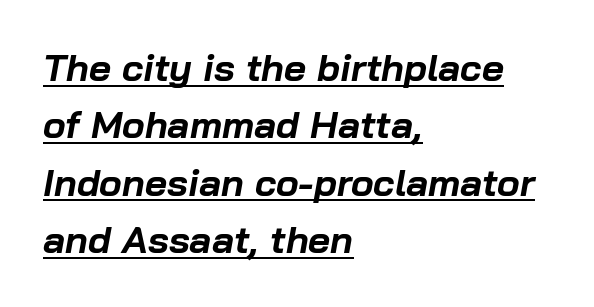
You'd pick this weight for a headline — it's a proper bold. Here the designer chose a conventional face with non-uniform glyph widths. This block has exactly the height ordinary leading produces. Tracking value appears to be zero — textbook default spacing. Designer's note — italics engaged. The paragraph has a hard left edge and a soft right edge.
